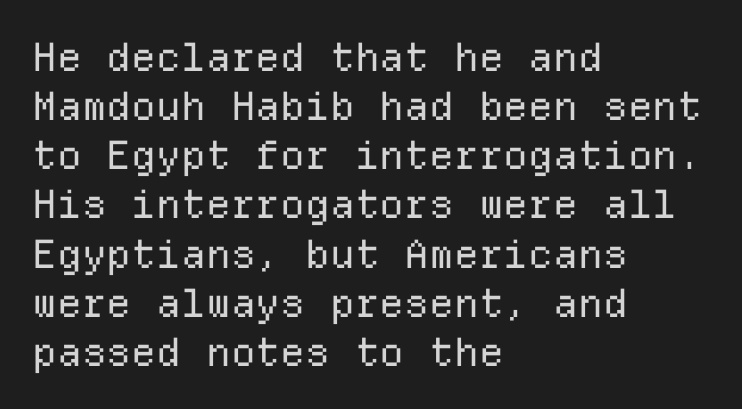
{"serif": "no", "italic": "no", "bold": "no", "weight": "regular", "width": "normal", "stroke_contrast": "low", "x_height": "medium", "monospaced": "yes", "underline": "no", "align": "left", "line_spacing": "normal", "line_spacing_ratio": 1.26, "letter_spacing": "normal", "letter_spacing_em": 0.0, "glyph_px": 39}
